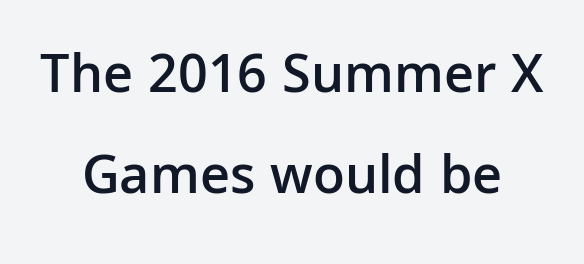
The image shows 56 px semibold sans-serif type, upright; set centered, line spacing 1.81x, normal letter spacing, not underlined; low stroke contrast and a medium x-height.
